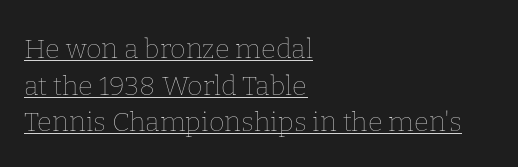
The letters stand straight up with perfectly vertical stems. Does a line run under the words? Yes, clearly. These lines are set flush left with a ragged right edge. Short note: letters normally spaced. Honestly, the row spacing looks completely unremarkable. Weight: not bold — regular or lighter.
